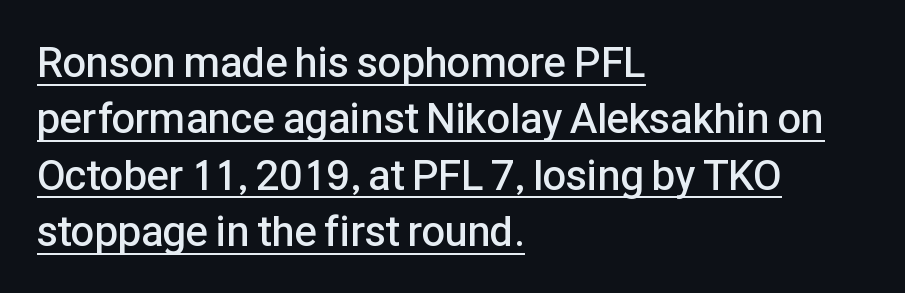
{"serif": "no", "italic": "no", "bold": "semi", "weight": "semibold", "width": "normal", "stroke_contrast": "low", "x_height": "medium", "monospaced": "no", "underline": "yes", "align": "left", "line_spacing": "normal", "line_spacing_ratio": 1.34, "letter_spacing": "normal", "letter_spacing_em": 0.0, "glyph_px": 42}
